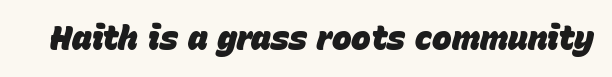
{"italic": "yes", "lean": "right", "slant_degrees": 15, "bold": "yes", "weight": "heavy", "width": "normal", "stroke_contrast": "low", "x_height": "large", "monospaced": "no", "underline": "no", "letter_spacing": "normal", "letter_spacing_em": 0.0, "glyph_px": 33}
